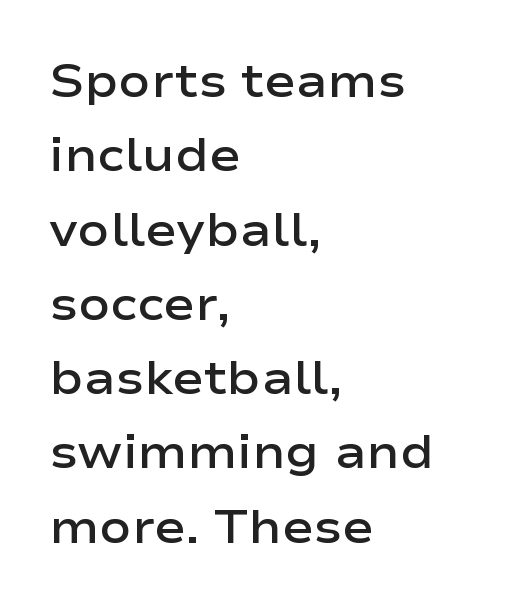
The image shows 47 px semibold, wide sans-serif type, upright; set left-aligned, normal line spacing (1.58x), normal letter spacing, not underlined; low stroke contrast and a medium x-height.
